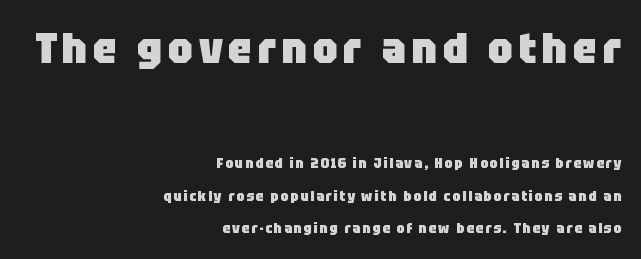
Q: Is the text bold? A: Yes.
Q: Is the text italic (slanted)? A: No, it is upright.
Q: Is the typeface a serif or a sans-serif typeface? A: Sans-serif.
Q: Is the text underlined? A: No.
Q: How is the paragraph aligned? A: Right-aligned.
Q: Is the spacing between lines tight, normal or loose? A: Loose.
Q: Which block of text is set in a larger size, the first (top) or the second (bottom)? A: The first (top) one.
Q: Width (condensed, normal, or wide)? A: Normal.
Q: Stroke contrast? A: Low.
Q: x-height? A: Large.
Q: Monospaced? A: No.
